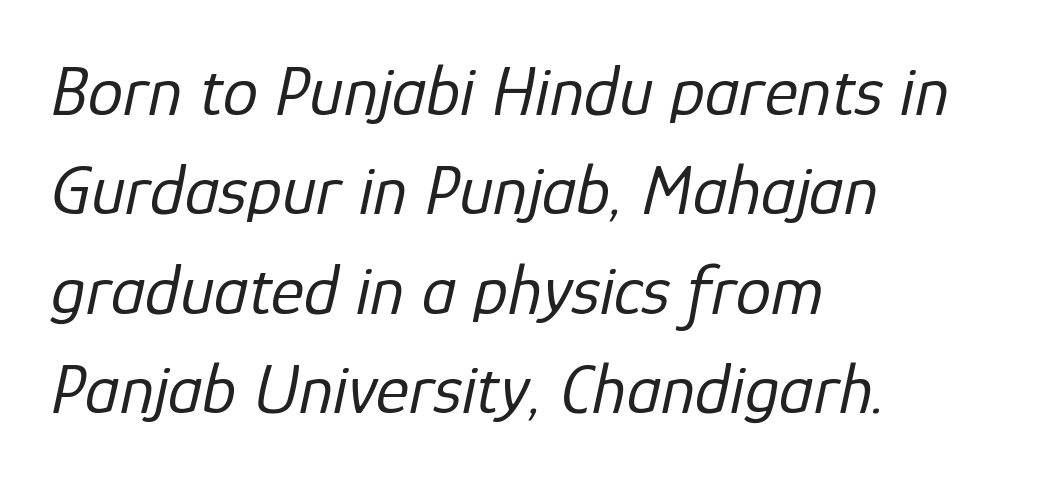
Q: Is the text bold? A: No.
Q: Is the text italic (slanted)? A: Yes, it leans right by about 12 degrees.
Q: Is the text underlined? A: No.
Q: How is the paragraph aligned? A: Left-aligned.
Q: Is the spacing between letters normal or unusually wide? A: Normal.
Q: Is the spacing between lines tight, normal or loose? A: Normal.
Q: Width (condensed, normal, or wide)? A: Normal.
Q: Stroke contrast? A: Low.
Q: x-height? A: Medium.
Q: Monospaced? A: No.
